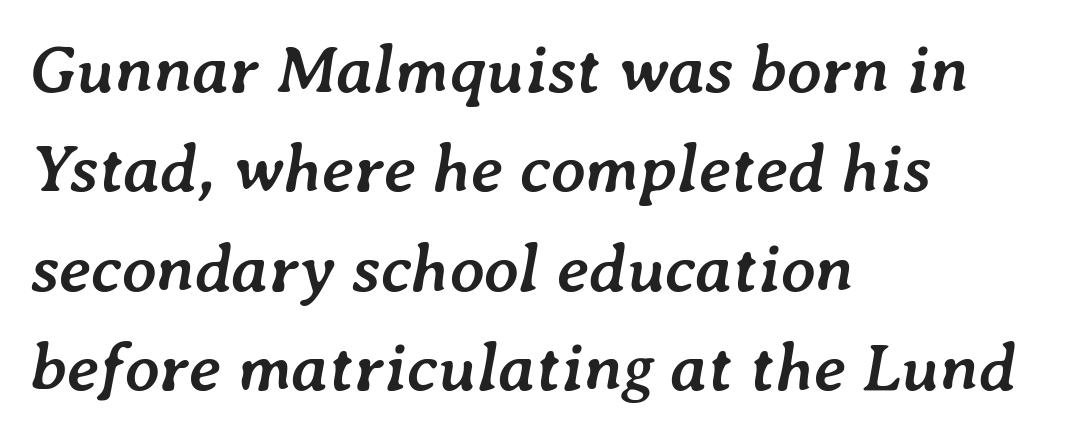
Q: Is the text bold? A: Yes.
Q: Is the text italic (slanted)? A: Yes, it leans right by about 7 degrees.
Q: Is the text underlined? A: No.
Q: How is the paragraph aligned? A: Left-aligned.
Q: Is the spacing between letters normal or unusually wide? A: Normal.
Q: Is the spacing between lines tight, normal or loose? A: Normal.
Q: Width (condensed, normal, or wide)? A: Normal.
Q: Stroke contrast? A: Low.
Q: x-height? A: Medium.
Q: Monospaced? A: No.
